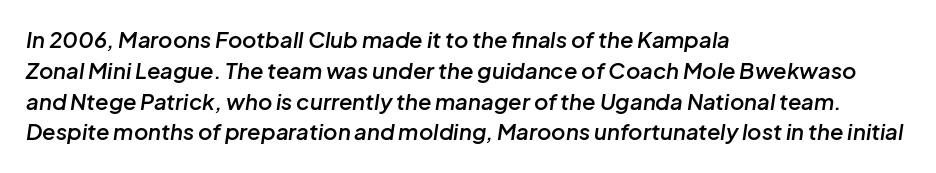
The image shows 22 px text type, italic (leaning right); set left-aligned, normal line spacing (1.4x), normal letter spacing, not underlined.
